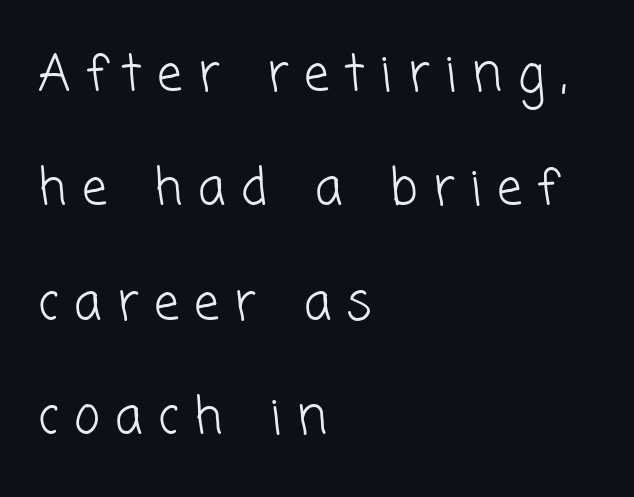
{"serif": "no", "bold": "no", "weight": "light", "width": "normal", "stroke_contrast": "low", "x_height": "medium", "monospaced": "no", "underline": "no", "align": "left", "line_spacing": "loose", "line_spacing_ratio": 2.29, "letter_spacing": "wide", "letter_spacing_em": 0.31, "glyph_px": 50}
